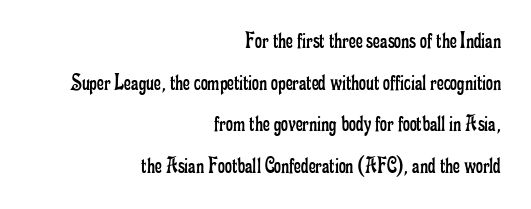
{"italic": "no", "bold": "no", "underline": "no", "align": "right", "line_spacing_ratio": 1.73, "letter_spacing": "normal", "letter_spacing_em": 0.0, "glyph_px": 24}
